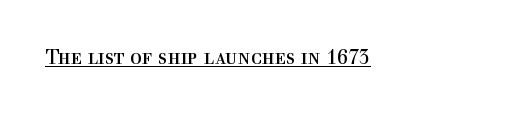
The image shows 20 px text type, upright; set normal letter spacing, underlined.
